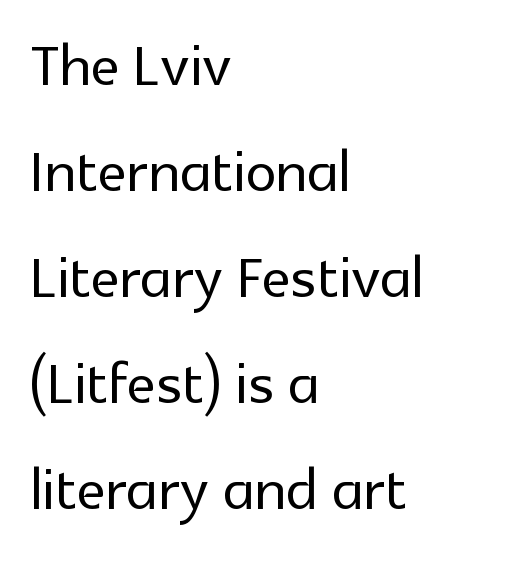
Q: Is the text italic (slanted)? A: No, it is upright.
Q: Is the typeface a serif or a sans-serif typeface? A: Sans-serif.
Q: Is the text underlined? A: No.
Q: How is the paragraph aligned? A: Left-aligned.
Q: Is the spacing between letters normal or unusually wide? A: Normal.
Q: Is the spacing between lines tight, normal or loose? A: Normal.
Q: Width (condensed, normal, or wide)? A: Normal.
Q: x-height? A: Medium.
Q: Monospaced? A: No.
